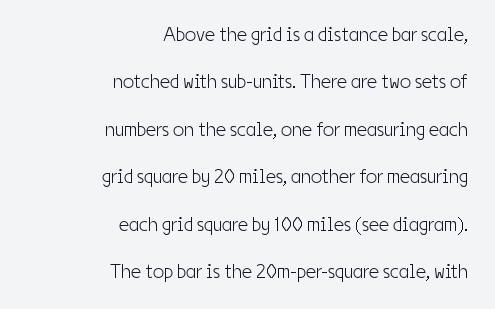
Q: Is the text bold? A: No.
Q: Is the text italic (slanted)? A: No, it is upright.
Q: Is the text underlined? A: No.
Q: How is the paragraph aligned? A: Right-aligned.
Q: Is the spacing between letters normal or unusually wide? A: Normal.
Q: Is the spacing between lines tight, normal or loose? A: Loose.
